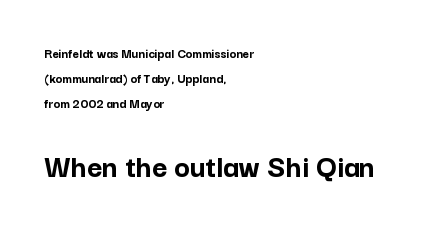
Which of the two is more prominent by size? The second, at the bottom. No word sits above an underline. The passage is arranged the way most books set body copy — flush left. Nope, not italic — everything's standing straight.
